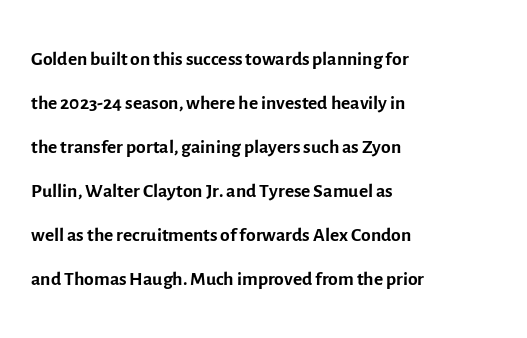
The words here are not underlined. Students, observe: this is what conventionally led text looks like. Alignment: flush left. This is not heavy type; no bold has been used. Posture: straight, roman, zero tilt. Nope, no serifs anywhere on these letters.
